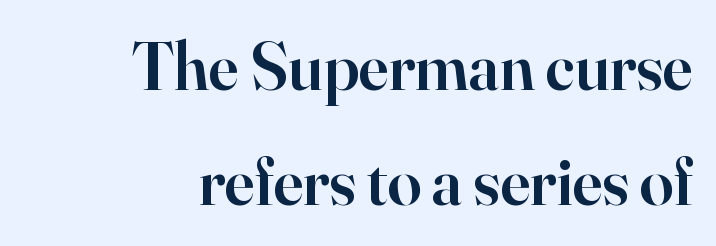
{"serif": "yes", "italic": "no", "bold": "semi", "weight": "semibold", "width": "normal", "stroke_contrast": "high", "x_height": "small", "monospaced": "no", "underline": "no", "align": "right", "line_spacing": "normal", "line_spacing_ratio": 1.69, "letter_spacing": "normal", "letter_spacing_em": 0.0, "glyph_px": 68}
